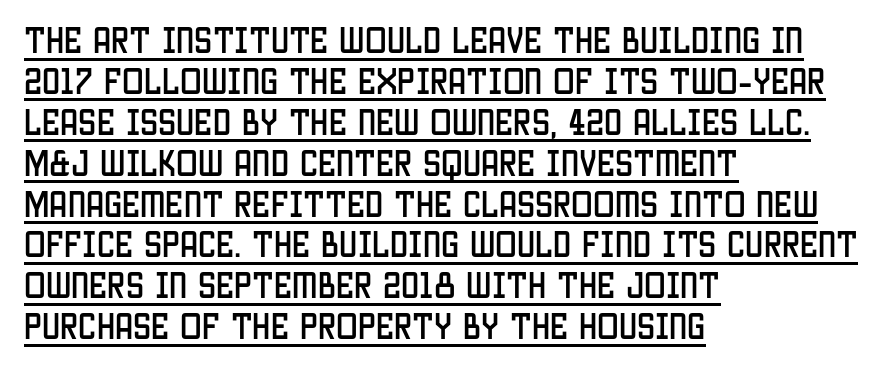
Q: Is the text italic (slanted)? A: No, it is upright.
Q: Is the typeface a serif or a sans-serif typeface? A: Sans-serif.
Q: Is the text underlined? A: Yes.
Q: How is the paragraph aligned? A: Left-aligned.
Q: Is the spacing between letters normal or unusually wide? A: Normal.
Q: Is the spacing between lines tight, normal or loose? A: Normal.
Q: Width (condensed, normal, or wide)? A: Condensed.
Q: Stroke contrast? A: Low.
Q: x-height? A: Large.
Q: Monospaced? A: No.
